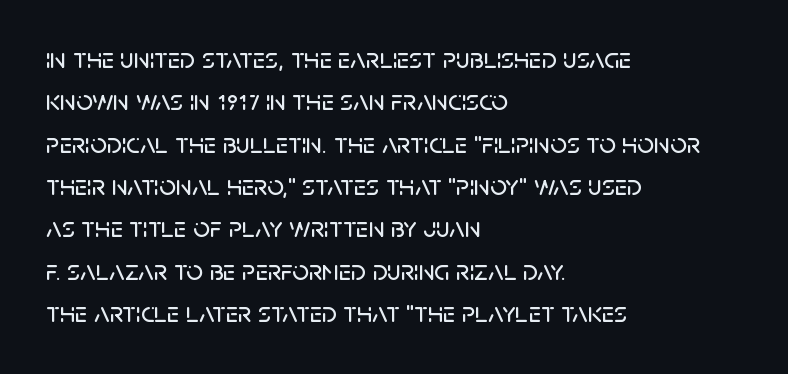
Q: Is the text italic (slanted)? A: No, it is upright.
Q: Is the typeface a serif or a sans-serif typeface? A: Sans-serif.
Q: Is the text underlined? A: No.
Q: How is the paragraph aligned? A: Left-aligned.
Q: Is the spacing between letters normal or unusually wide? A: Normal.
Q: Is the spacing between lines tight, normal or loose? A: Normal.
Q: Width (condensed, normal, or wide)? A: Normal.
Q: Stroke contrast? A: Low.
Q: x-height? A: Large.
Q: Monospaced? A: No.
